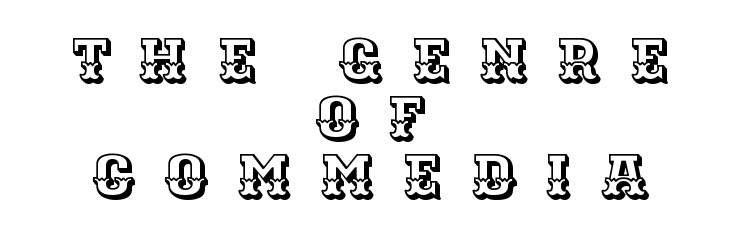
The image shows 60 px text type, upright; set centered, tight line spacing (0.97x), unusually wide letter spacing (+0.47 em), not underlined; a large x-height.
